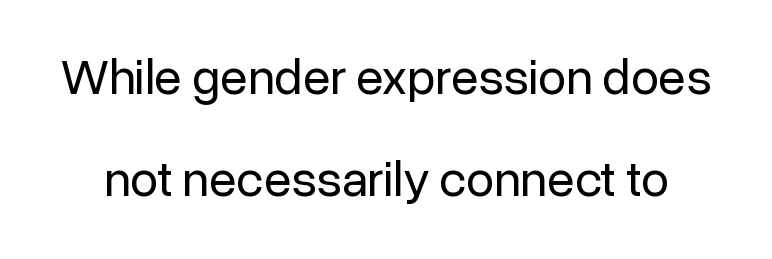
These glyphs show unthickened strokes, regular width or finer. Posture: straight, roman, zero tilt. Leading is clearly above the norm, producing a sparse column. Clear beneath every line of the passage. No extra tracking has been applied to these lines. The designer went with a sans here, leaving each stem footless.
